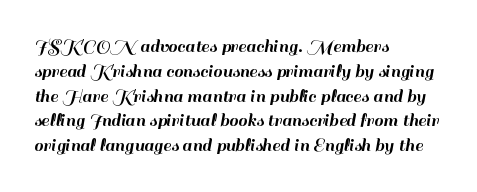
The letters sit at their default tracking, neither squeezed nor spread. Compared with a centered layout, this one pins lines to the left instead. Clear beneath every line of the passage.
